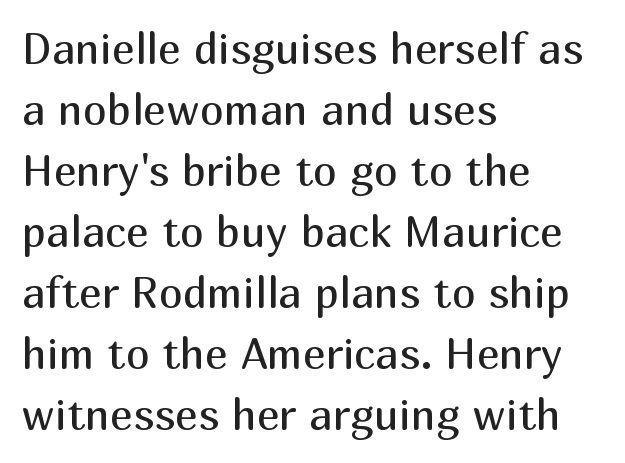
{"serif": "no", "italic": "no", "bold": "no", "weight": "regular", "width": "normal", "stroke_contrast": "medium", "x_height": "medium", "monospaced": "no", "underline": "no", "align": "left", "line_spacing": "normal", "line_spacing_ratio": 1.42, "letter_spacing": "normal", "letter_spacing_em": 0.0, "glyph_px": 43}
